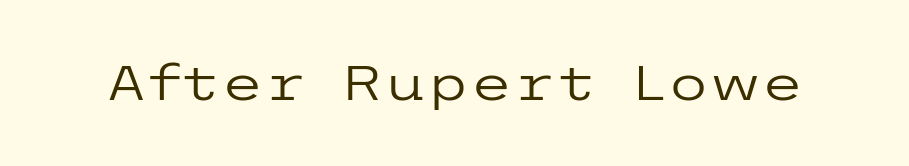
The image shows 49 px regular-weight, wide sans-serif type, upright; set normal letter spacing, not underlined; low stroke contrast and a medium x-height.
